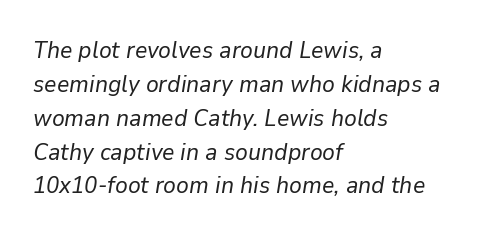
The image shows 24 px text type, italic (leaning right); set left-aligned, normal line spacing (1.41x), normal letter spacing, not underlined.
